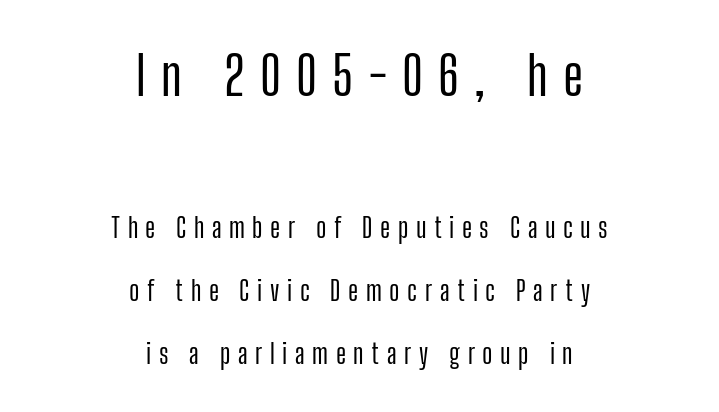
Airy leading. The rendering uses natural spacing where letterforms have individual widths. The string is rendered with underlining switched off. Type style note: lacks serifs.
